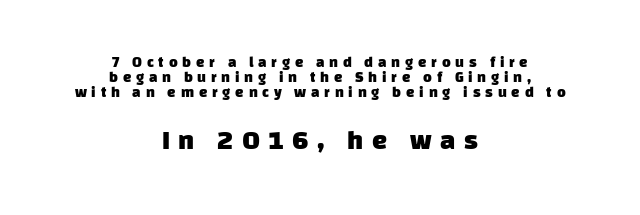
The rendering uses a bold face; every stroke is thick and dark. Caption: expanded tracking, letters set apart. Only glyphs here, with clear space below each row. This sample is center-justified, so both line endings float freely. The rendering enlarges the type as you move from the upper chunk to the lower. The rendering uses a small line-height, squeezing the rows.
